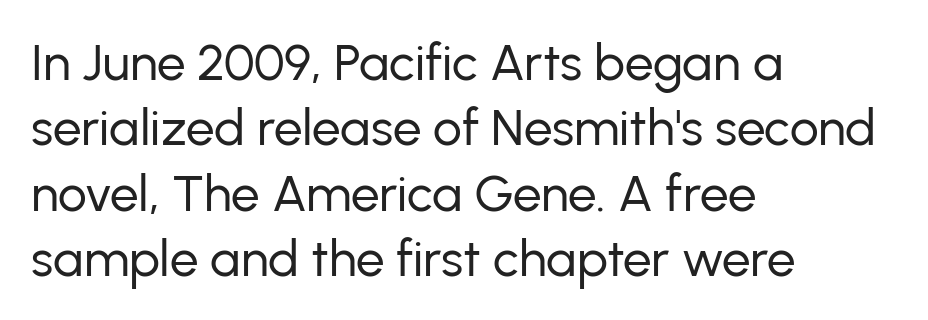
The image shows 51 px regular-weight sans-serif type, upright; set left-aligned, normal line spacing (1.28x), normal letter spacing, not underlined; low stroke contrast and a medium x-height.
